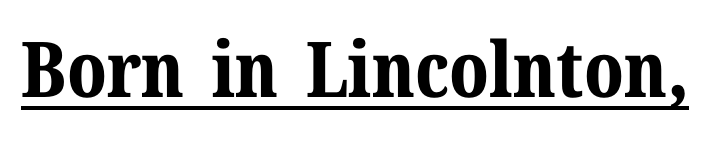
Does the lettering tilt? It doesn't — this is upright. Old-style or modern, the face here clearly has serifs. Stroke thickness is high; the sample reads as a true bold. The face used here is proportionally spaced, like ordinary book or web type. The line texture is even and compact thanks to regular tracking. Each line of the rendering has a horizontal stroke beneath the glyphs.
